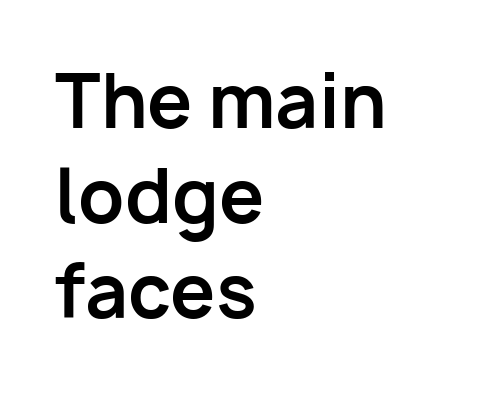
These lines are rendered in a variable-pitch font. Weight check: bold — yes, fully. Style check: upright. The font family rendered here belongs to the sans-serif group. The rows are spaced the way most documents space them. In terms of letterspacing, this is plain default setting.
